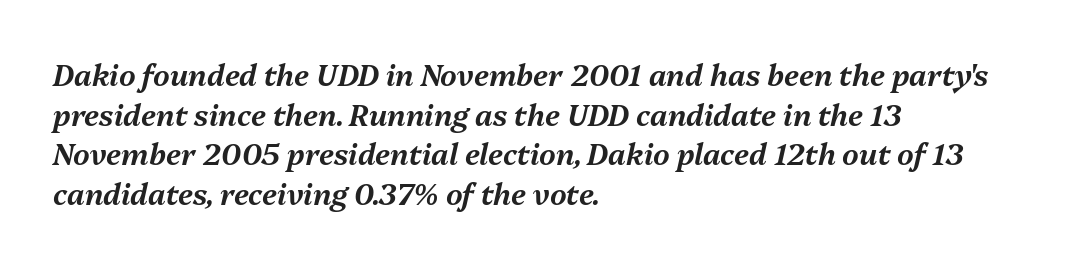
Q: Is the text italic (slanted)? A: Yes, it leans right by about 13 degrees.
Q: Is the text underlined? A: No.
Q: How is the paragraph aligned? A: Left-aligned.
Q: Is the spacing between letters normal or unusually wide? A: Normal.
Q: Is the spacing between lines tight, normal or loose? A: Normal.
Q: Width (condensed, normal, or wide)? A: Normal.
Q: Stroke contrast? A: Medium.
Q: x-height? A: Medium.
Q: Monospaced? A: No.
